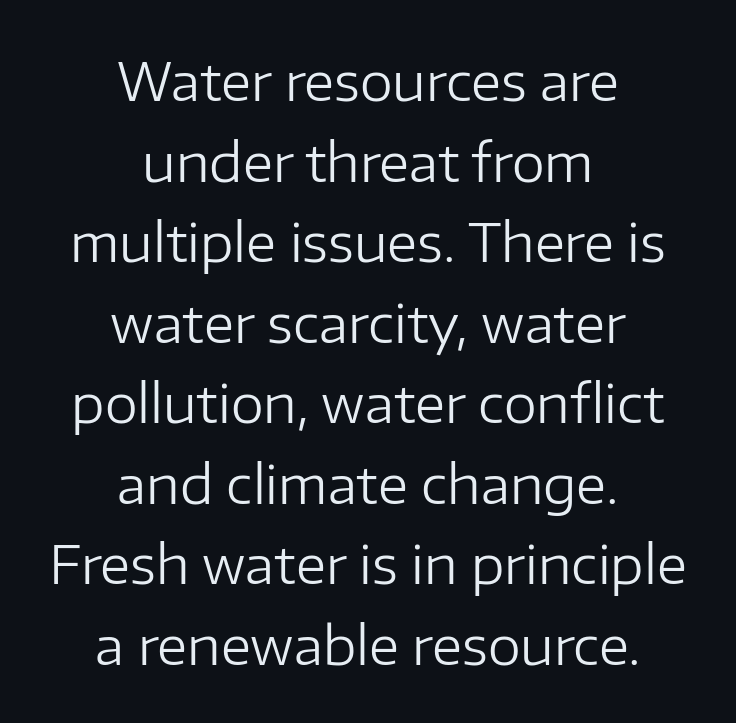
{"serif": "no", "italic": "no", "bold": "no", "weight": "regular", "width": "normal", "stroke_contrast": "low", "x_height": "medium", "monospaced": "no", "underline": "no", "align": "center", "line_spacing": "normal", "line_spacing_ratio": 1.52, "letter_spacing": "normal", "letter_spacing_em": 0.0, "glyph_px": 53}
